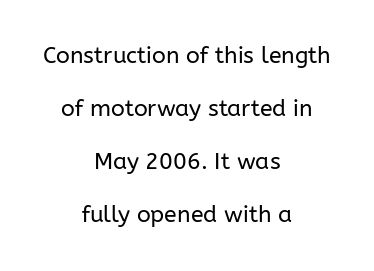
{"italic": "no", "bold": "no", "underline": "no", "align": "center", "line_spacing": "loose", "line_spacing_ratio": 2.31, "letter_spacing": "normal", "letter_spacing_em": 0.0, "glyph_px": 23}
